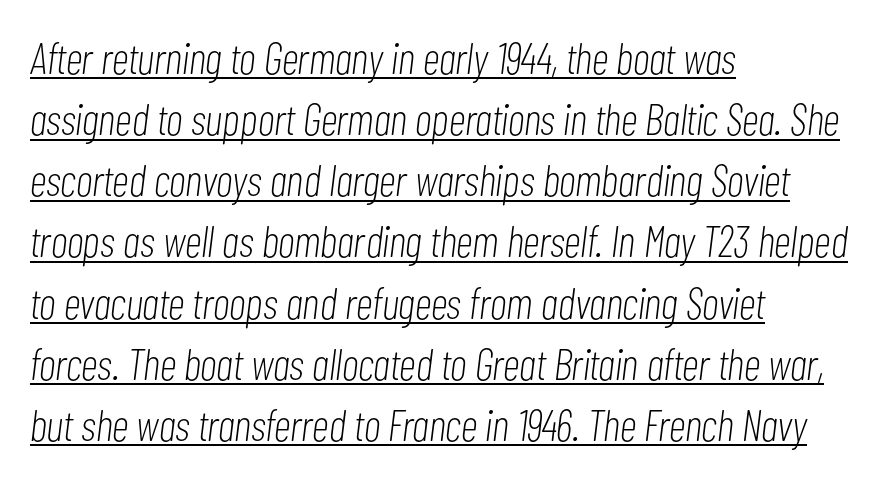
Q: Is the text bold? A: No.
Q: Is the text italic (slanted)? A: Yes, it leans right by about 7 degrees.
Q: Is the text underlined? A: Yes.
Q: How is the paragraph aligned? A: Left-aligned.
Q: Is the spacing between letters normal or unusually wide? A: Normal.
Q: Is the spacing between lines tight, normal or loose? A: Normal.
Q: Width (condensed, normal, or wide)? A: Condensed.
Q: Stroke contrast? A: Low.
Q: x-height? A: Medium.
Q: Monospaced? A: No.
